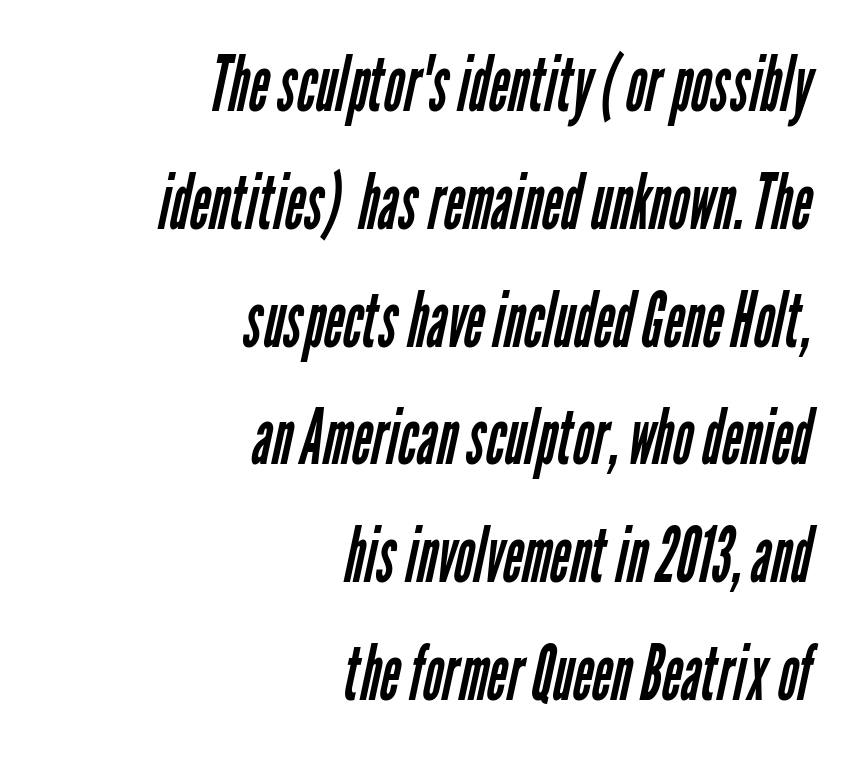
Has an underline been added? It has not. The letters advance in unequal steps, a hallmark of proportional type. Rows of type keep a routine distance in the vertical direction. The rendering shows plain stroke endings on the letterforms — a sans-serif design. The typesetter chose a ragged-left arrangement here.
